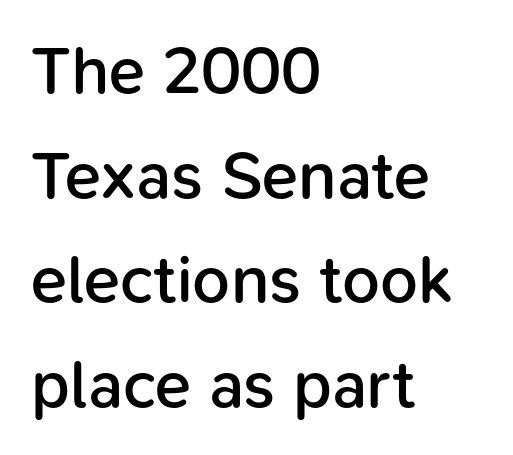
Q: Is the text bold? A: Semi-bold.
Q: Is the text italic (slanted)? A: No, it is upright.
Q: Is the typeface a serif or a sans-serif typeface? A: Sans-serif.
Q: Is the text underlined? A: No.
Q: How is the paragraph aligned? A: Left-aligned.
Q: Is the spacing between letters normal or unusually wide? A: Normal.
Q: Is the spacing between lines tight, normal or loose? A: Normal.
Q: Width (condensed, normal, or wide)? A: Normal.
Q: Stroke contrast? A: Low.
Q: x-height? A: Medium.
Q: Monospaced? A: No.
